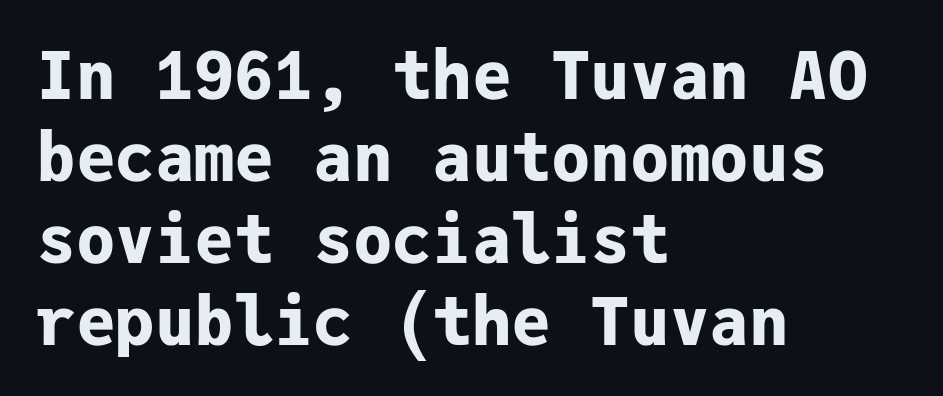
{"serif": "no", "italic": "no", "bold": "yes", "weight": "bold", "width": "normal", "stroke_contrast": "low", "x_height": "medium", "monospaced": "yes", "underline": "no", "align": "left", "line_spacing_ratio": 1.24, "letter_spacing": "normal", "letter_spacing_em": 0.0, "glyph_px": 66}
